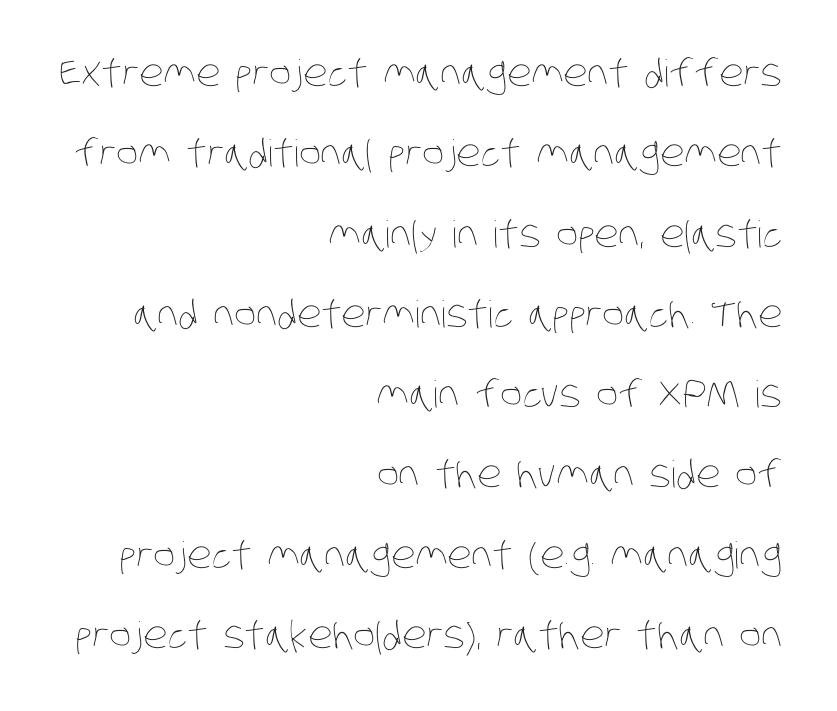
Q: Is the text bold? A: No.
Q: Is the text underlined? A: No.
Q: How is the paragraph aligned? A: Right-aligned.
Q: Is the spacing between letters normal or unusually wide? A: Normal.
Q: Is the spacing between lines tight, normal or loose? A: Loose.
Q: Width (condensed, normal, or wide)? A: Condensed.
Q: Stroke contrast? A: Low.
Q: x-height? A: Large.
Q: Monospaced? A: No.
